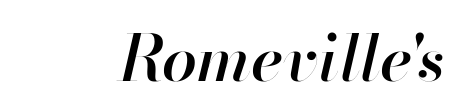
Q: Is the text bold? A: Semi-bold.
Q: Is the text italic (slanted)? A: Yes, it leans right by about 13 degrees.
Q: Is the text underlined? A: No.
Q: Is the spacing between letters normal or unusually wide? A: Normal.
Q: Width (condensed, normal, or wide)? A: Normal.
Q: Stroke contrast? A: High.
Q: x-height? A: Small.
Q: Monospaced? A: No.
